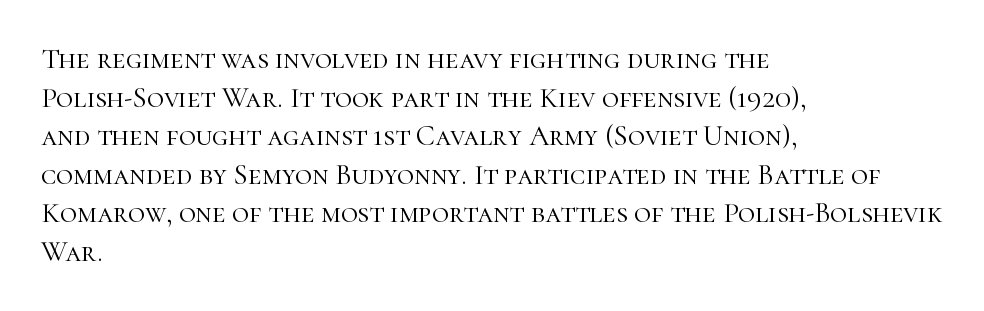
Q: Is the text bold? A: No.
Q: Is the text italic (slanted)? A: No, it is upright.
Q: Is the typeface a serif or a sans-serif typeface? A: Serif.
Q: Is the text underlined? A: No.
Q: How is the paragraph aligned? A: Left-aligned.
Q: Is the spacing between letters normal or unusually wide? A: Normal.
Q: Is the spacing between lines tight, normal or loose? A: Normal.
Q: Width (condensed, normal, or wide)? A: Normal.
Q: Stroke contrast? A: High.
Q: x-height? A: Medium.
Q: Monospaced? A: No.
